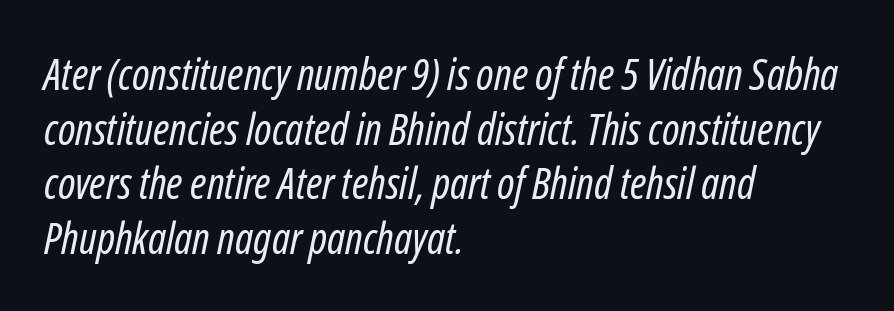
Q: Is the text bold? A: No.
Q: Is the text italic (slanted)? A: Yes, it leans right by about 12 degrees.
Q: Is the text underlined? A: No.
Q: How is the paragraph aligned? A: Left-aligned.
Q: Is the spacing between letters normal or unusually wide? A: Normal.
Q: Is the spacing between lines tight, normal or loose? A: Normal.
Q: Width (condensed, normal, or wide)? A: Condensed.
Q: Stroke contrast? A: Low.
Q: x-height? A: Medium.
Q: Monospaced? A: No.
